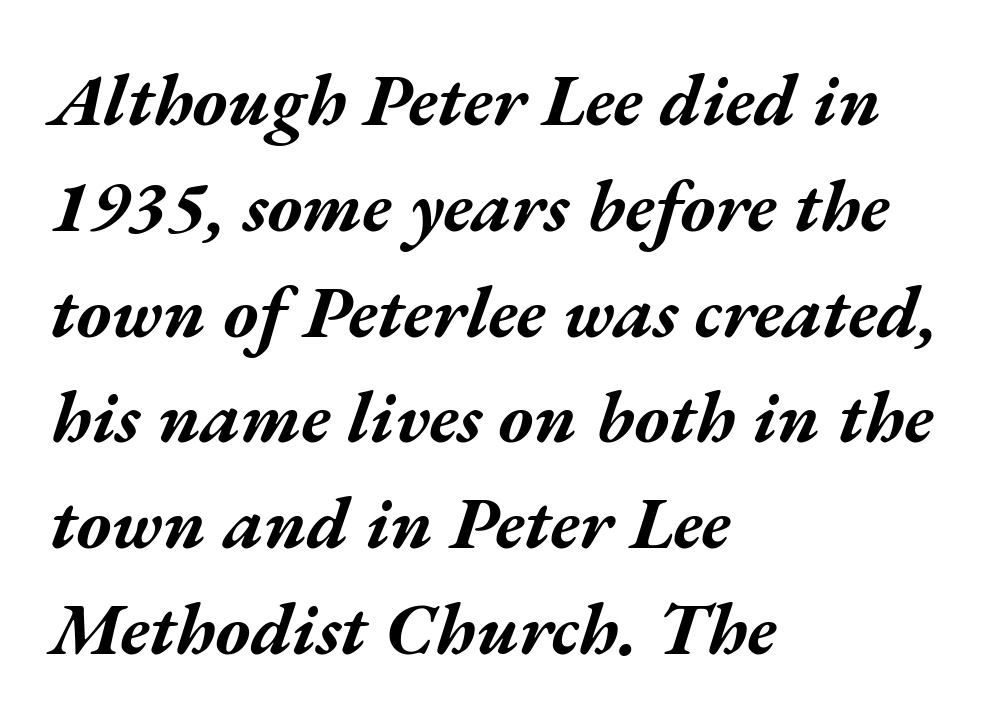
{"italic": "yes", "lean": "right", "slant_degrees": 17, "bold": "yes", "weight": "bold", "width": "wide", "stroke_contrast": "medium", "x_height": "medium", "monospaced": "no", "underline": "no", "align": "left", "line_spacing": "normal", "line_spacing_ratio": 1.43, "letter_spacing": "normal", "letter_spacing_em": 0.0, "glyph_px": 74}
